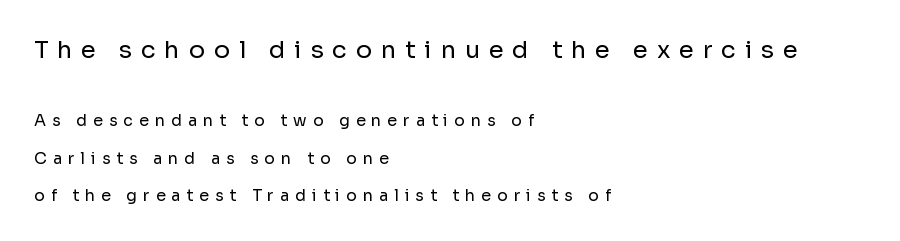
Q: Is the text bold? A: No.
Q: Is the text italic (slanted)? A: No, it is upright.
Q: Is the text underlined? A: No.
Q: How is the paragraph aligned? A: Left-aligned.
Q: Is the spacing between letters normal or unusually wide? A: Unusually wide.
Q: Is the spacing between lines tight, normal or loose? A: Loose.
Q: Which block of text is set in a larger size, the first (top) or the second (bottom)? A: The first (top) one.
